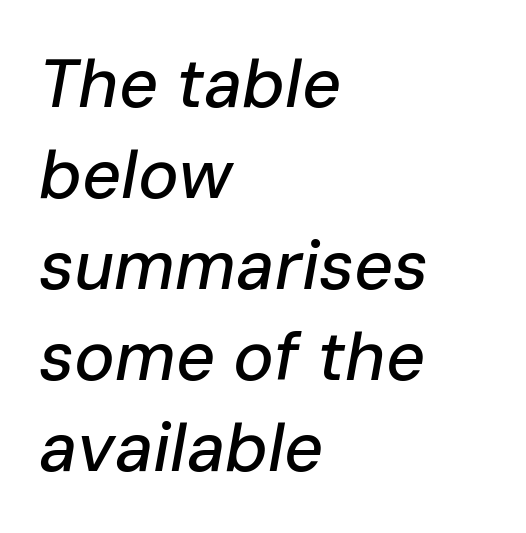
Q: Is the text italic (slanted)? A: Yes, it leans right by about 10 degrees.
Q: Is the text underlined? A: No.
Q: How is the paragraph aligned? A: Left-aligned.
Q: Is the spacing between letters normal or unusually wide? A: Normal.
Q: Is the spacing between lines tight, normal or loose? A: Normal.
Q: Width (condensed, normal, or wide)? A: Normal.
Q: Stroke contrast? A: Low.
Q: x-height? A: Medium.
Q: Monospaced? A: No.
